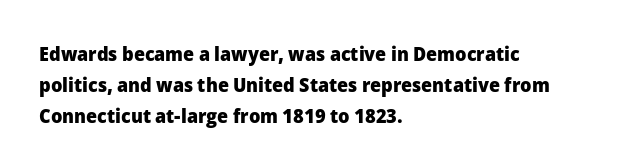
Q: Is the text bold? A: Yes.
Q: Is the text italic (slanted)? A: No, it is upright.
Q: Is the text underlined? A: No.
Q: How is the paragraph aligned? A: Left-aligned.
Q: Is the spacing between letters normal or unusually wide? A: Normal.
Q: Is the spacing between lines tight, normal or loose? A: Normal.
